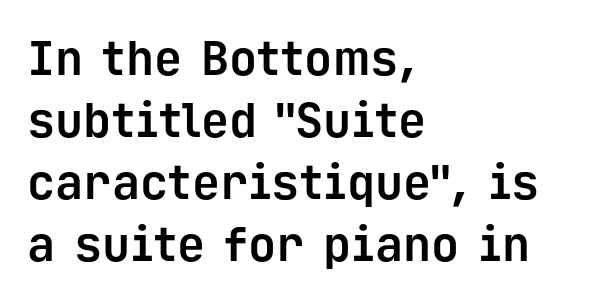
The lines in this sample share a left origin and differ only in where they stop. The glyphs have the mass of a bold cut. The zone under the glyphs is completely vacant. What kind of face is this? One without serifs — a sans.
